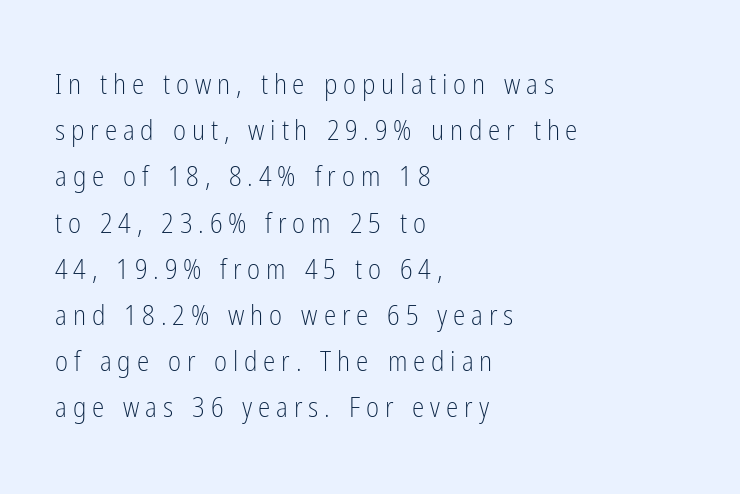
The image shows 28 px light, condensed sans-serif type, upright; set left-aligned, normal line spacing (1.65x), unusually wide letter spacing (+0.21 em), not underlined; low stroke contrast and a medium x-height.
